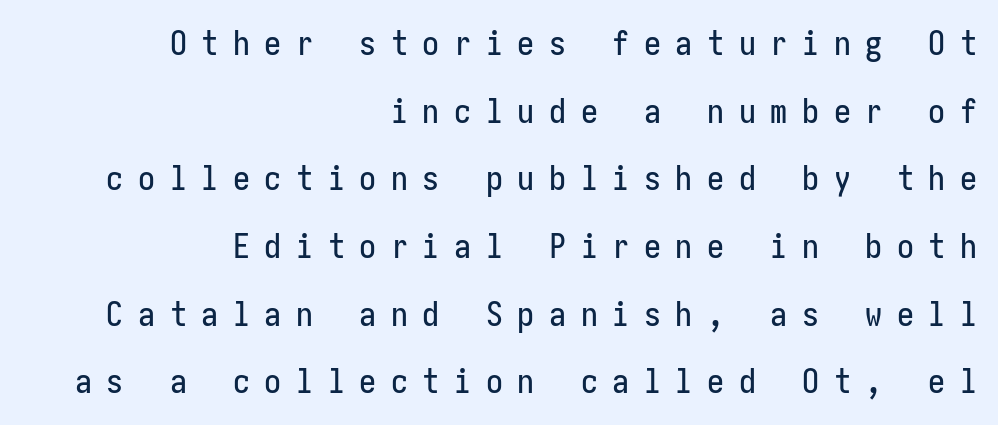
Q: Is the text italic (slanted)? A: No, it is upright.
Q: Is the typeface a serif or a sans-serif typeface? A: Sans-serif.
Q: Is the text underlined? A: No.
Q: How is the paragraph aligned? A: Right-aligned.
Q: Is the spacing between letters normal or unusually wide? A: Unusually wide.
Q: Is the spacing between lines tight, normal or loose? A: Loose.
Q: Width (condensed, normal, or wide)? A: Condensed.
Q: Stroke contrast? A: Low.
Q: x-height? A: Medium.
